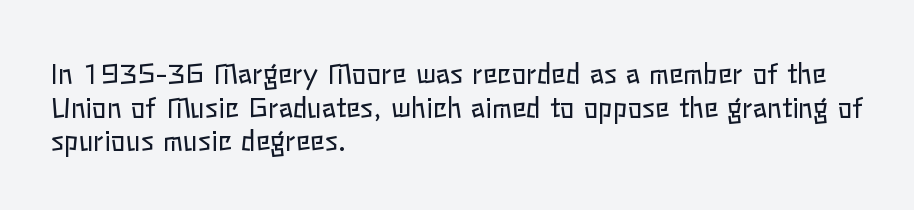
The image shows 27 px text type, upright; set left-aligned, normal line spacing (1.25x), normal letter spacing, not underlined.
